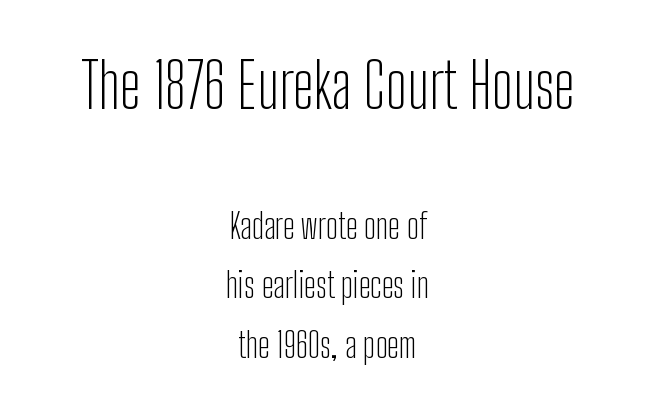
The image shows 62 px light, condensed sans-serif type, upright; set centered, line spacing 1.71x, normal letter spacing, not underlined; the first (top) block is 1.77x larger; low stroke contrast and a medium x-height.
